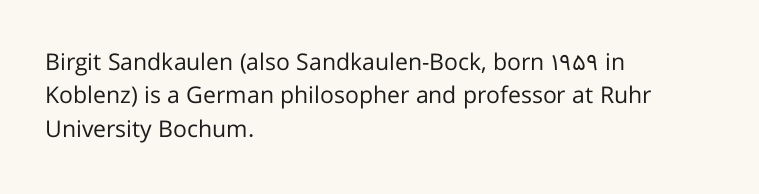
The image shows 23 px text type, upright; set left-aligned, normal line spacing (1.45x), normal letter spacing, not underlined.
